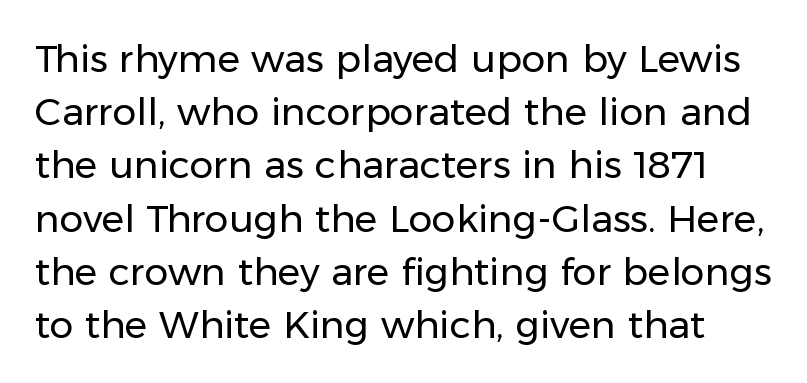
Look at the bottom of the vertical strokes: they stop flat, with no serifs. Unmarked baselines from the first word to the last. The gaps between neighbouring characters are ordinary and unremarkable. The typography opts for an upright posture over an oblique one. The rows are spaced the way most documents space them.
